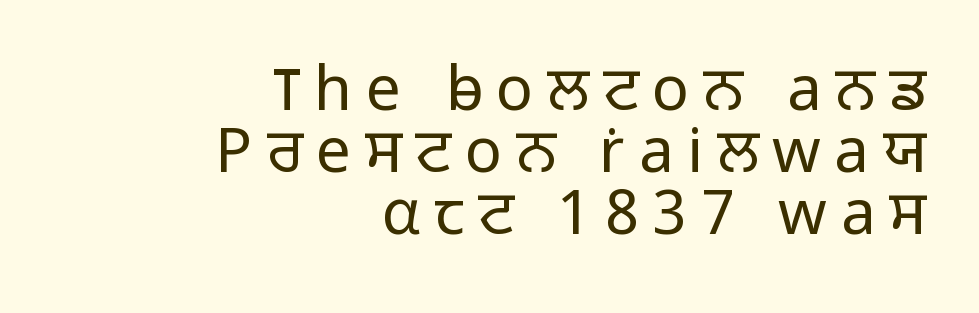
{"serif": "no", "italic": "no", "bold": "no", "weight": "light", "width": "normal", "stroke_contrast": "low", "x_height": "medium", "monospaced": "no", "underline": "no", "align": "right", "line_spacing": "tight", "line_spacing_ratio": 1.0, "letter_spacing": "wide", "letter_spacing_em": 0.22, "glyph_px": 62}
